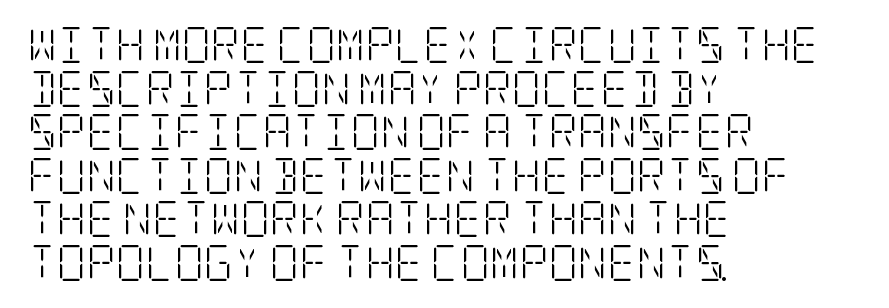
{"serif": "yes", "italic": "no", "bold": "no", "weight": "light", "width": "condensed", "stroke_contrast": "low", "x_height": "large", "underline": "no", "align": "left", "line_spacing_ratio": 1.21, "letter_spacing": "normal", "letter_spacing_em": 0.0, "glyph_px": 36}
